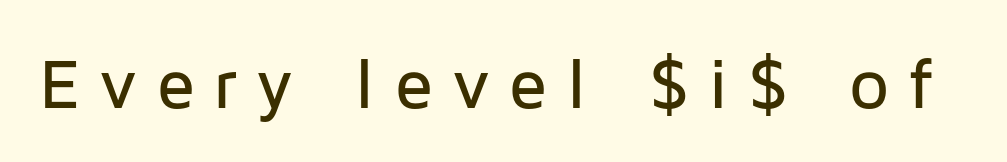
The image shows 71 px sans-serif type, upright; set unusually wide letter spacing (+0.26 em), not underlined; low stroke contrast and a medium x-height.
